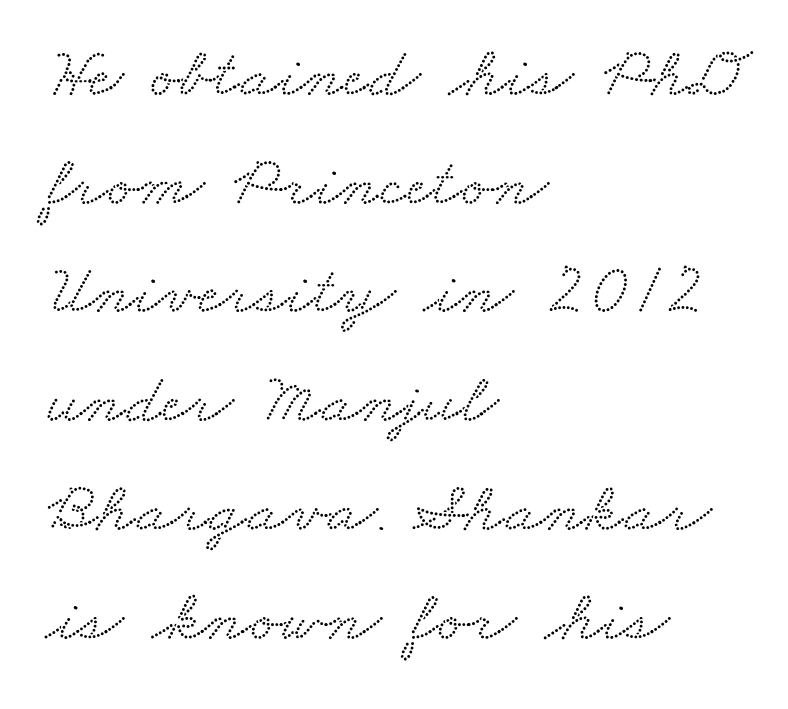
The image shows 72 px wide serif type; set left-aligned, normal line spacing (1.51x), normal letter spacing, not underlined; low stroke contrast and a small x-height.
